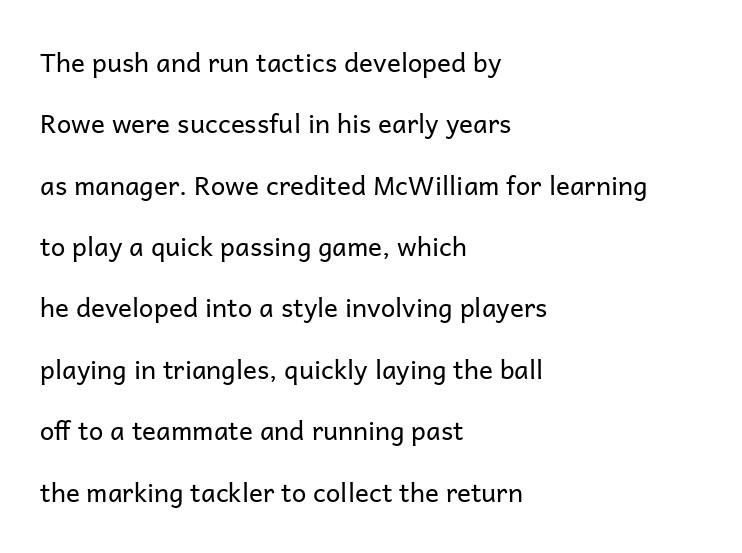
Quick note: interline space is abundant. Each word holds together tightly as a unit, with standard inter-letter gaps. The type sits square on the baseline with zero lean. Horizontally, the lines are justified to the leading edge only. The strokes are not fattened; the text isn't bold. The glyphs are unaccompanied by any horizontal stroke below them.
